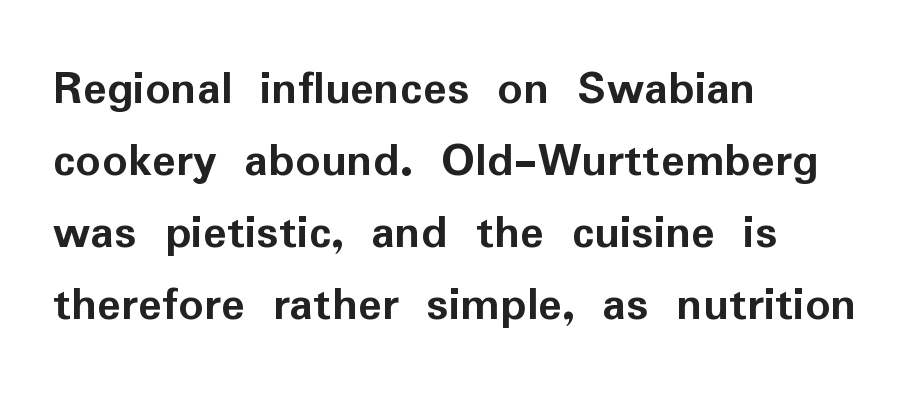
The specimen omits any rule beneath the text block's lines. Each letter keeps its own natural width here, so spacing adapts to shape. The letters stand upright; this is a roman face. The compositor pushed each line to the left boundary. Chunky letters — that's bold for sure. Caption: standard tracking, unaltered.
